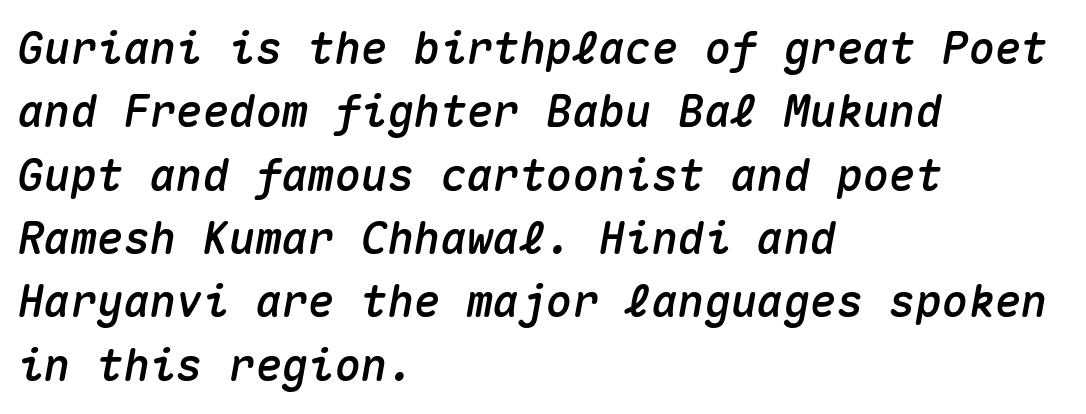
Q: Is the text italic (slanted)? A: Yes, it leans right by about 10 degrees.
Q: Is the text underlined? A: No.
Q: How is the paragraph aligned? A: Left-aligned.
Q: Is the spacing between letters normal or unusually wide? A: Normal.
Q: Is the spacing between lines tight, normal or loose? A: Normal.
Q: Width (condensed, normal, or wide)? A: Normal.
Q: Stroke contrast? A: Medium.
Q: x-height? A: Medium.
Q: Monospaced? A: Yes.
